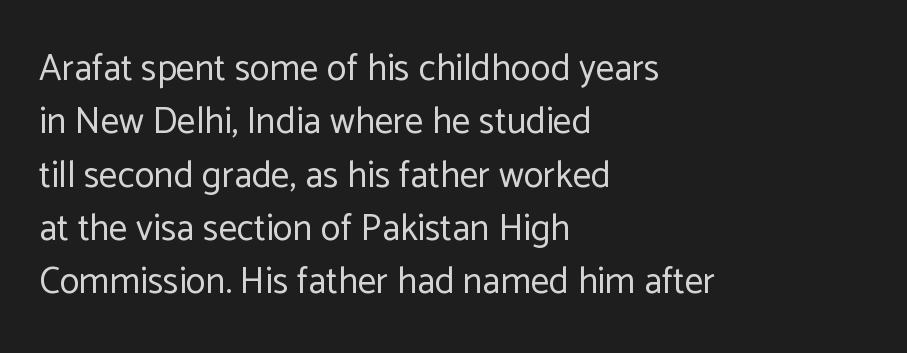
Q: Is the text bold? A: No.
Q: Is the text italic (slanted)? A: No, it is upright.
Q: Is the typeface a serif or a sans-serif typeface? A: Sans-serif.
Q: Is the text underlined? A: No.
Q: How is the paragraph aligned? A: Left-aligned.
Q: Is the spacing between letters normal or unusually wide? A: Normal.
Q: Is the spacing between lines tight, normal or loose? A: Normal.
Q: Width (condensed, normal, or wide)? A: Normal.
Q: Stroke contrast? A: Low.
Q: x-height? A: Medium.
Q: Monospaced? A: No.
